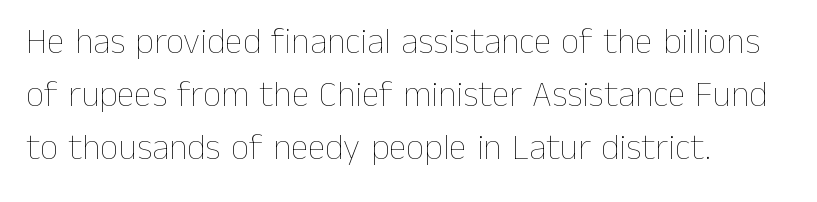
Q: Is the text bold? A: No.
Q: Is the text italic (slanted)? A: No, it is upright.
Q: Is the text underlined? A: No.
Q: How is the paragraph aligned? A: Left-aligned.
Q: Is the spacing between letters normal or unusually wide? A: Normal.
Q: Is the spacing between lines tight, normal or loose? A: Normal.
Q: Width (condensed, normal, or wide)? A: Normal.
Q: Stroke contrast? A: Low.
Q: x-height? A: Medium.
Q: Monospaced? A: No.
